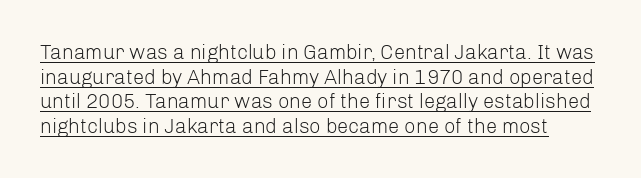
Q: Is the text bold? A: No.
Q: Is the text italic (slanted)? A: No, it is upright.
Q: Is the text underlined? A: Yes.
Q: Is the spacing between letters normal or unusually wide? A: Normal.
